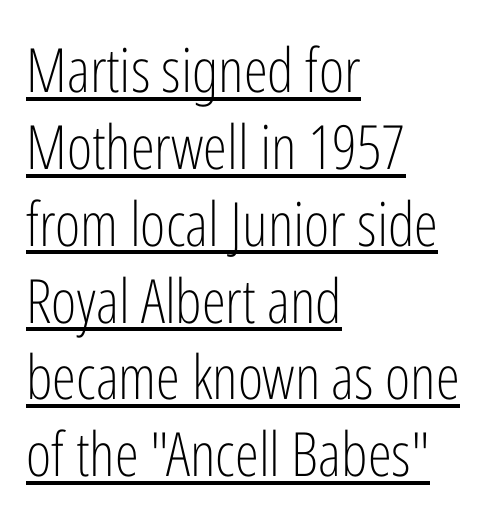
{"serif": "no", "italic": "no", "bold": "no", "weight": "light", "width": "condensed", "stroke_contrast": "low", "x_height": "medium", "monospaced": "no", "underline": "yes", "align": "left", "line_spacing": "normal", "line_spacing_ratio": 1.26, "letter_spacing": "normal", "letter_spacing_em": 0.0, "glyph_px": 61}
